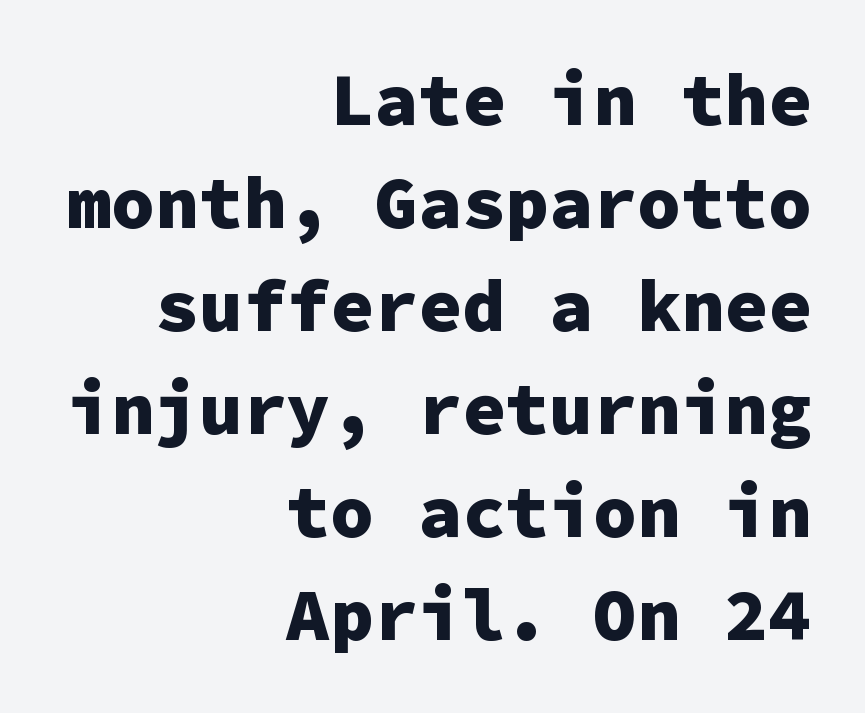
{"serif": "no", "italic": "no", "bold": "yes", "weight": "heavy", "width": "normal", "stroke_contrast": "low", "x_height": "medium", "monospaced": "yes", "underline": "no", "align": "right", "line_spacing": "normal", "line_spacing_ratio": 1.41, "letter_spacing": "normal", "letter_spacing_em": 0.0, "glyph_px": 73}
